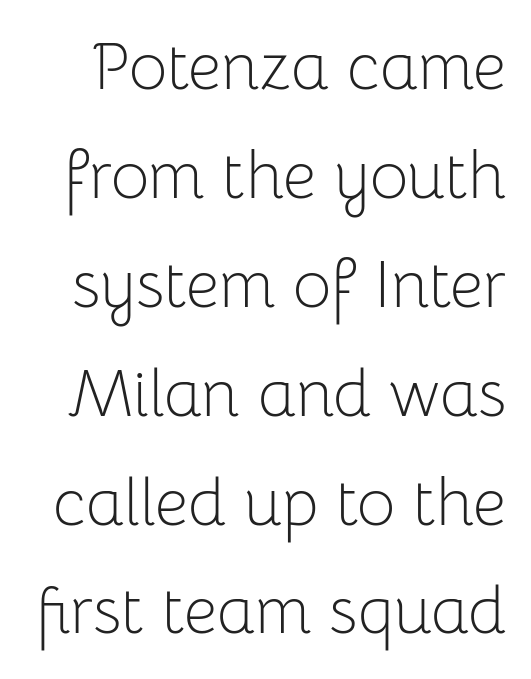
The image shows 66 px light sans-serif type, upright; set normal line spacing (1.65x), normal letter spacing, not underlined; low stroke contrast and a medium x-height.
